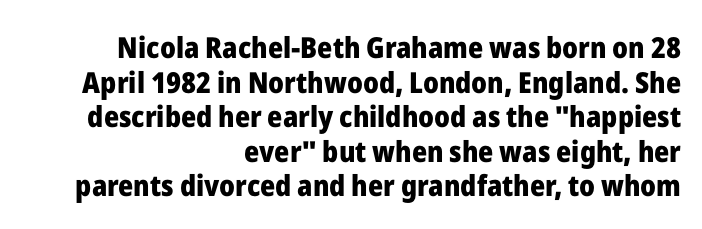
{"serif": "no", "italic": "no", "bold": "yes", "weight": "heavy", "width": "normal", "stroke_contrast": "low", "x_height": "medium", "monospaced": "no", "underline": "no", "align": "right", "line_spacing_ratio": 1.19, "letter_spacing": "normal", "letter_spacing_em": 0.0, "glyph_px": 29}
